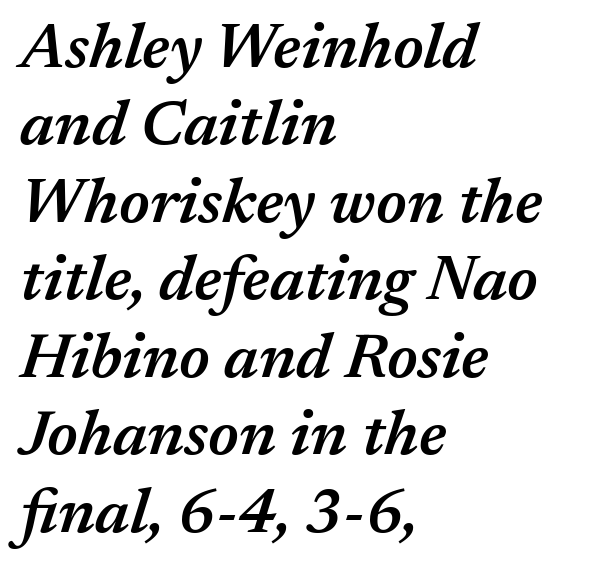
{"italic": "yes", "lean": "right", "slant_degrees": 17, "bold": "semi", "weight": "semibold", "width": "normal", "stroke_contrast": "medium", "x_height": "medium", "monospaced": "no", "underline": "no", "align": "left", "line_spacing_ratio": 1.23, "letter_spacing": "normal", "letter_spacing_em": 0.0, "glyph_px": 63}
